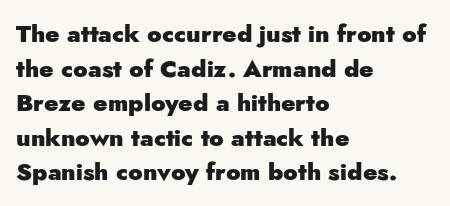
Q: Is the text bold? A: Yes.
Q: Is the text italic (slanted)? A: No, it is upright.
Q: Is the text underlined? A: No.
Q: How is the paragraph aligned? A: Left-aligned.
Q: Is the spacing between letters normal or unusually wide? A: Normal.
Q: Is the spacing between lines tight, normal or loose? A: Normal.
